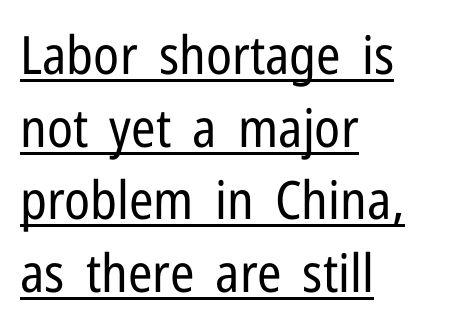
A rule runs beneath these lines of type. This sample uses an upright cut, with every glyph sitting square on the baseline. The rendering uses natural spacing where letterforms have individual widths. This sample uses a sans-serif face.
